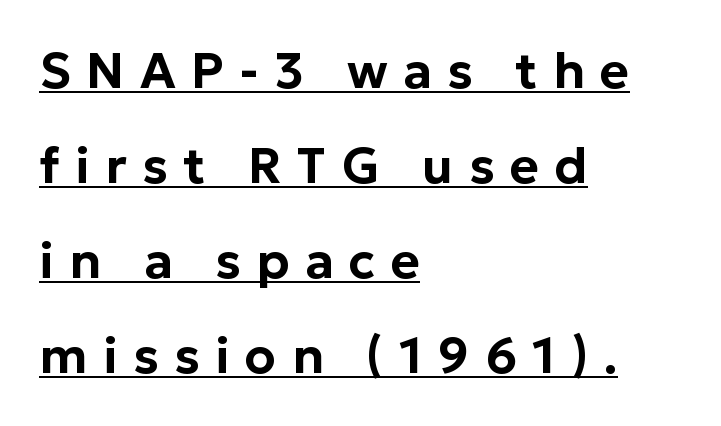
The ragged edge is on the right, which tells us the setting is flush left. Here the glyphs are tracked loosely, breaking word shapes into spaced letters. This is roman type, the default non-slanted kind. You could not count columns in this text — the font is proportionally spaced. The specimen includes a rule beneath the text block's lines. Font category for this specimen: sans-serif.
